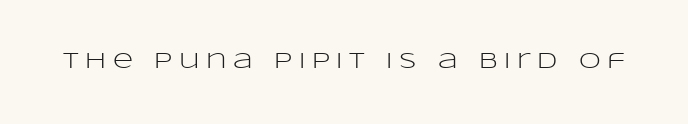
{"italic": "no", "bold": "no", "underline": "no", "letter_spacing": "wide", "letter_spacing_em": 0.3, "glyph_px": 22}
